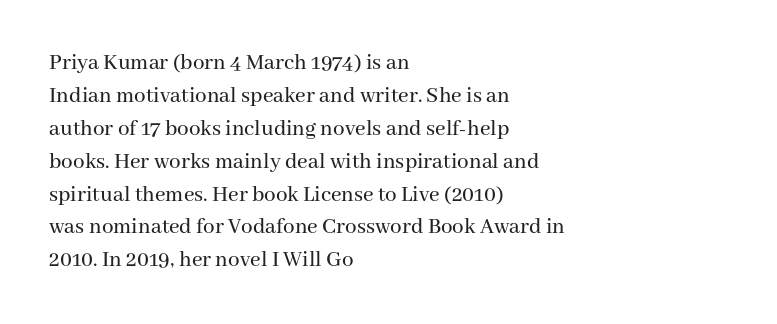
{"italic": "no", "underline": "no", "align": "left", "line_spacing": "normal", "line_spacing_ratio": 1.43, "letter_spacing": "normal", "letter_spacing_em": 0.0, "glyph_px": 23}
